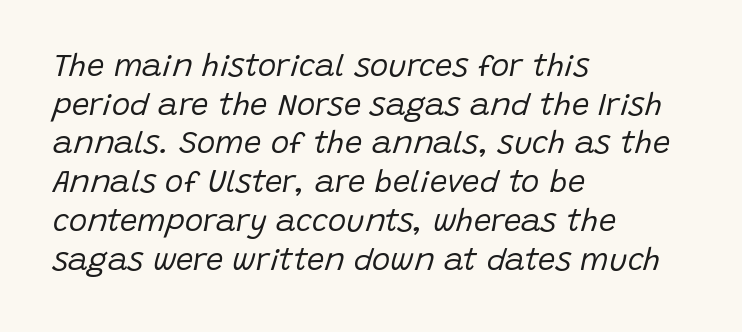
Q: Is the text bold? A: No.
Q: Is the text italic (slanted)? A: Yes, it leans right by about 15 degrees.
Q: Is the text underlined? A: No.
Q: How is the paragraph aligned? A: Left-aligned.
Q: Is the spacing between letters normal or unusually wide? A: Normal.
Q: Is the spacing between lines tight, normal or loose? A: Normal.
Q: Width (condensed, normal, or wide)? A: Normal.
Q: Stroke contrast? A: Low.
Q: x-height? A: Large.
Q: Monospaced? A: No.
